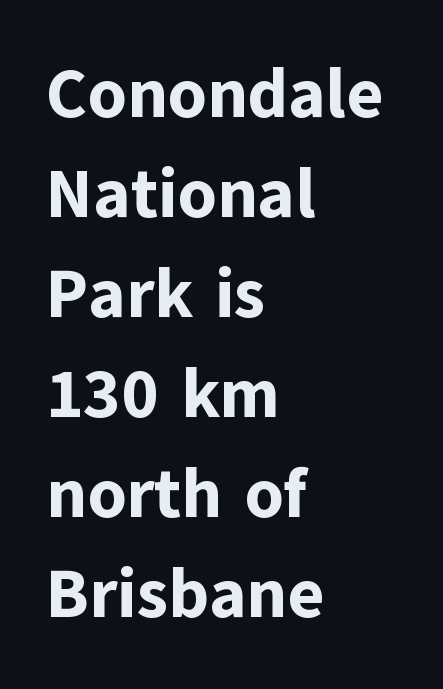
Q: Is the text bold? A: Yes.
Q: Is the text italic (slanted)? A: No, it is upright.
Q: Is the typeface a serif or a sans-serif typeface? A: Sans-serif.
Q: Is the text underlined? A: No.
Q: How is the paragraph aligned? A: Left-aligned.
Q: Is the spacing between letters normal or unusually wide? A: Normal.
Q: Is the spacing between lines tight, normal or loose? A: Normal.
Q: Width (condensed, normal, or wide)? A: Normal.
Q: Stroke contrast? A: Low.
Q: x-height? A: Medium.
Q: Monospaced? A: No.
